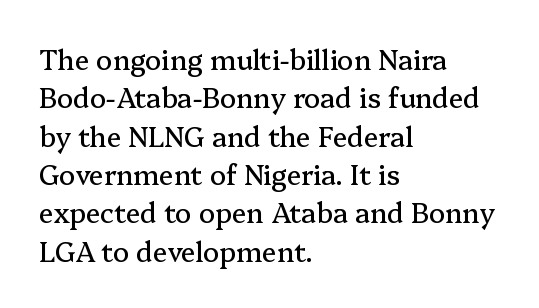
Compared with typical paragraphs, the rows here are spaced about the same. Posture: straight, roman, zero tilt. Inter-character spacing is left at the font's built-in metrics. The space beneath each line is pristine and unruled. The compositor pushed each line to the left boundary.
